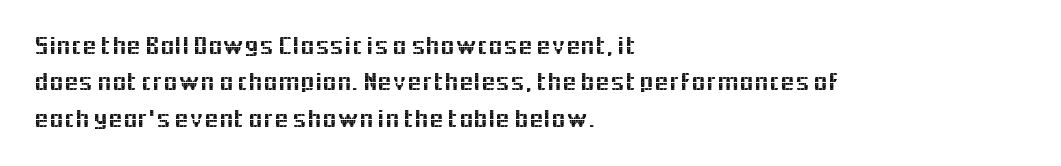
Each line starts at the same left margin while the right side varies. There is no visible air inserted between adjacent glyphs. Baseline-to-baseline distance is the conventional proportion of letter height. No italicization has been applied; the sample stays upright.
